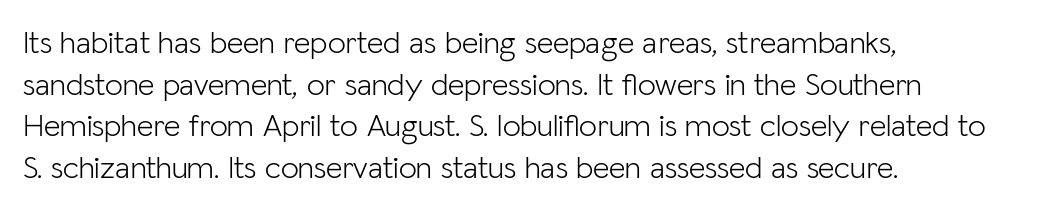
{"serif": "no", "italic": "no", "bold": "no", "weight": "light", "width": "normal", "stroke_contrast": "low", "x_height": "medium", "monospaced": "no", "underline": "no", "align": "left", "line_spacing": "normal", "line_spacing_ratio": 1.3, "letter_spacing": "normal", "letter_spacing_em": 0.0, "glyph_px": 32}
